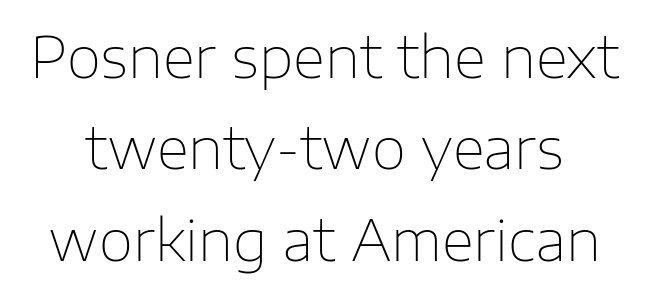
The image shows 56 px thin sans-serif type, upright; set normal line spacing (1.63x), normal letter spacing, not underlined; low stroke contrast and a medium x-height.
